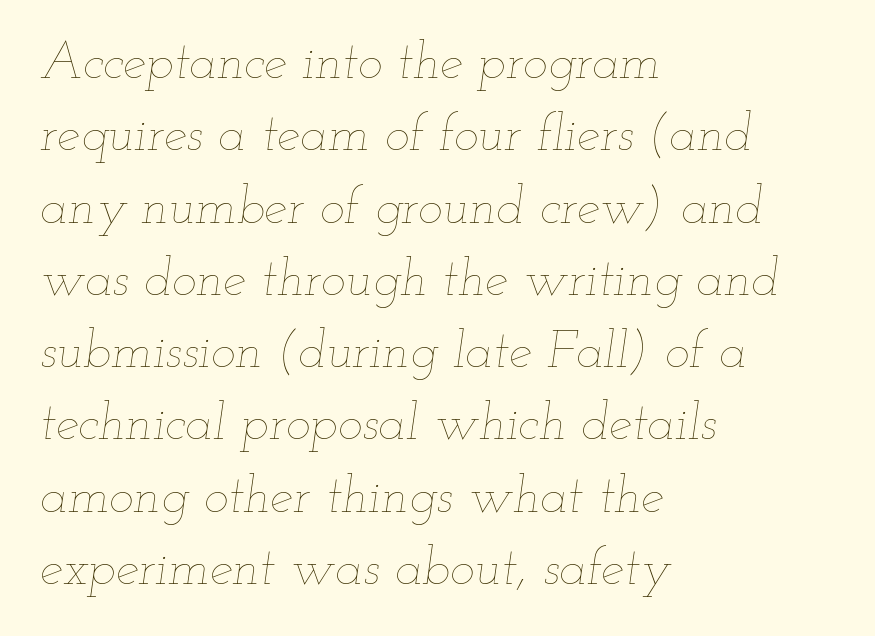
{"italic": "yes", "lean": "right", "slant_degrees": 12, "bold": "no", "weight": "thin", "width": "wide", "stroke_contrast": "low", "x_height": "small", "monospaced": "no", "underline": "no", "align": "left", "line_spacing": "normal", "line_spacing_ratio": 1.39, "letter_spacing": "normal", "letter_spacing_em": 0.0, "glyph_px": 52}
